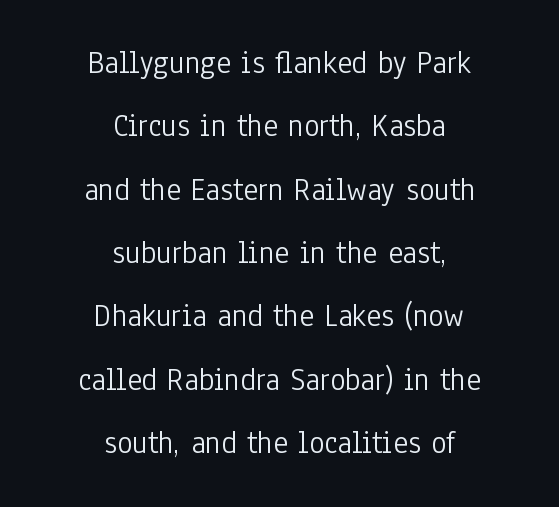
The image shows 32 px light, condensed sans-serif type, upright; set centered, loose line spacing (1.98x), normal letter spacing, not underlined; low stroke contrast and a medium x-height.
